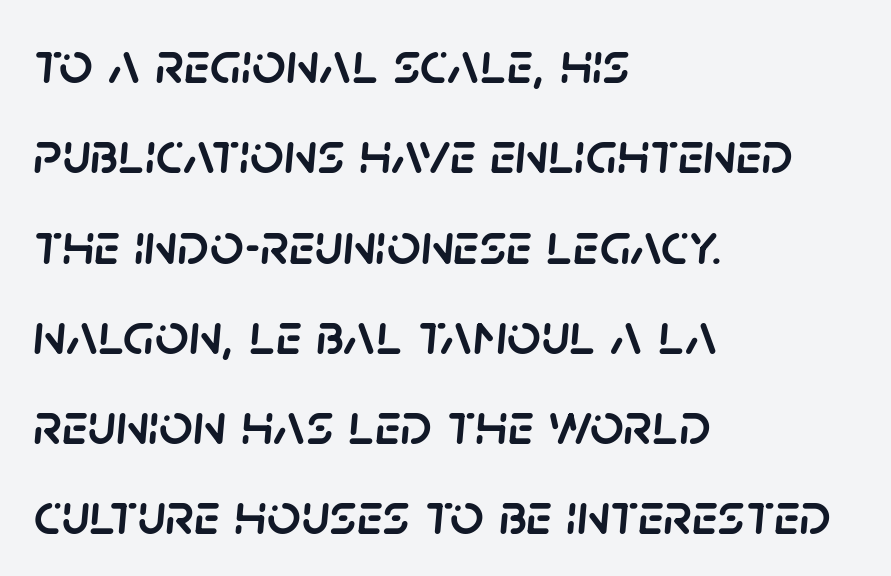
{"italic": "yes", "lean": "right", "slant_degrees": 5, "width": "normal", "stroke_contrast": "low", "x_height": "large", "monospaced": "no", "underline": "no", "align": "left", "line_spacing": "normal", "line_spacing_ratio": 1.53, "letter_spacing": "normal", "letter_spacing_em": 0.0, "glyph_px": 59}
